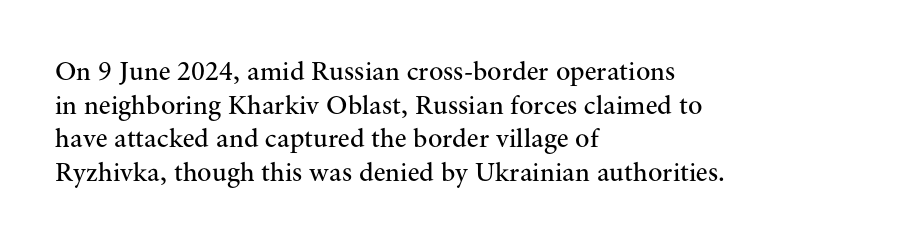
{"italic": "no", "bold": "no", "underline": "no", "align": "left", "line_spacing": "normal", "line_spacing_ratio": 1.25, "letter_spacing": "normal", "letter_spacing_em": 0.0, "glyph_px": 27}
